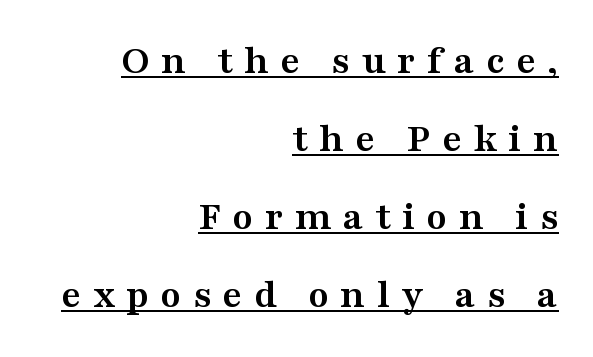
Look at the bottom of the vertical strokes: they flare into serifs here. The passage shown is typed in a proportional face where columns would drift. As a designer I'd log this as weight 700, bold. Caption: lettering with a line underneath. The setting favours the right margin, as signatures and pull-quotes sometimes do. The letters are spread apart with noticeably loose tracking.
